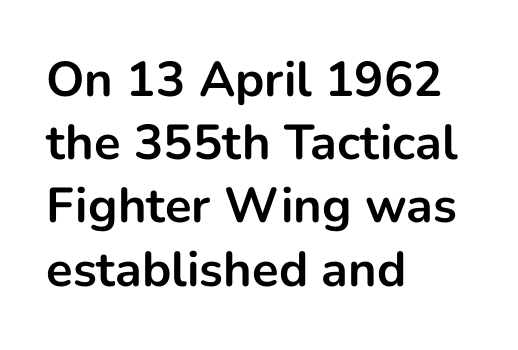
Plain, unruled lines of type. Is this a sans? Yes — the strokes have no serifs. Varying glyph widths throughout — classic text-font behaviour. Here the glyphs are tracked normally, forming tight word shapes. Alignment: flush left.
